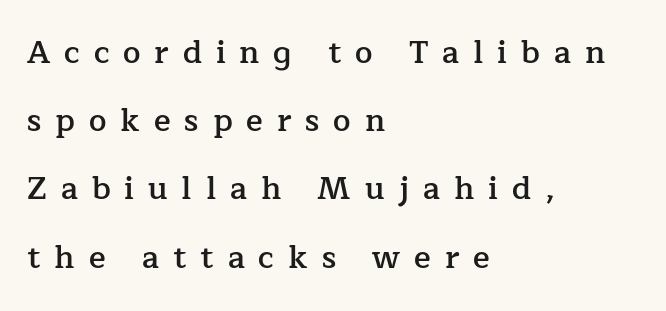
Vertical spacing — loose. Stems and bowls a touch heavier than normal — semibold. Think of a printed novel: that variable character pitch is what you see here. Clear beneath every line of the passage. This rendering widens character spacing well past its baseline value.
